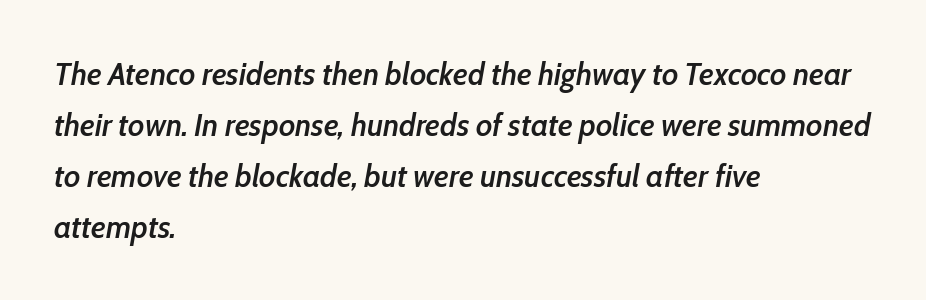
{"italic": "yes", "lean": "right", "slant_degrees": 10, "bold": "semi", "weight": "semibold", "width": "condensed", "stroke_contrast": "low", "x_height": "medium", "monospaced": "no", "underline": "no", "align": "left", "line_spacing": "normal", "line_spacing_ratio": 1.59, "letter_spacing": "normal", "letter_spacing_em": 0.0, "glyph_px": 32}
